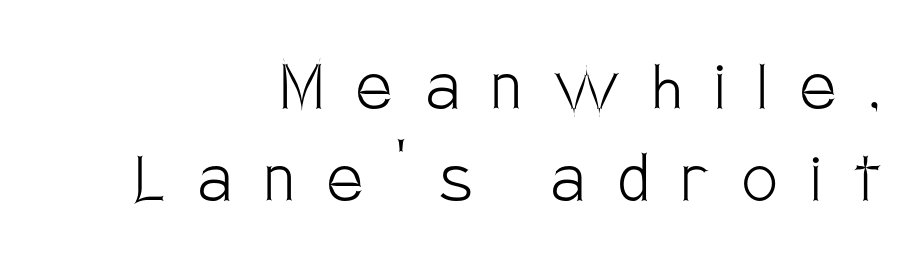
Here the glyphs are tracked loosely, breaking word shapes into spaced letters. Do the letters lean? They stand straight. Examine the stroke ends and you'll find no serifs. Which margin do the lines hug? The right one — the left edge is uneven. Words float on clear page, feet unadorned. The letterforms sit at book weight or below.
